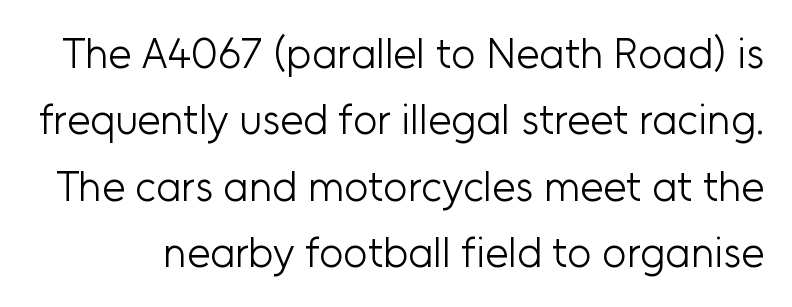
The image shows 42 px light sans-serif type, upright; set normal line spacing (1.58x), normal letter spacing, not underlined; low stroke contrast and a medium x-height.
